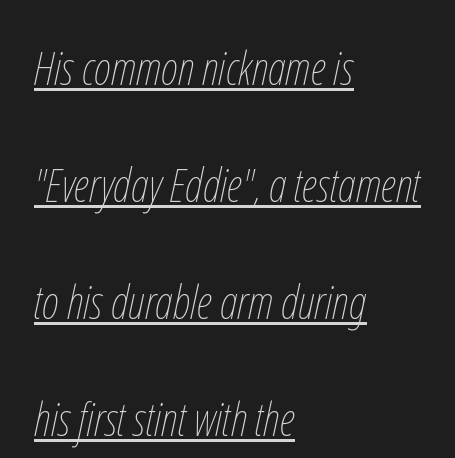
{"italic": "yes", "lean": "right", "slant_degrees": 12, "bold": "no", "weight": "thin", "width": "condensed", "stroke_contrast": "low", "x_height": "medium", "monospaced": "no", "underline": "yes", "align": "left", "line_spacing": "loose", "line_spacing_ratio": 2.49, "letter_spacing": "normal", "letter_spacing_em": 0.0, "glyph_px": 47}
